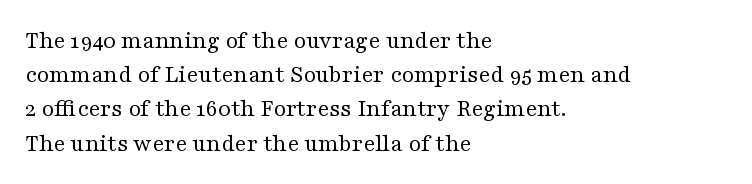
Q: Is the text bold? A: No.
Q: Is the text italic (slanted)? A: No, it is upright.
Q: Is the text underlined? A: No.
Q: How is the paragraph aligned? A: Left-aligned.
Q: Is the spacing between letters normal or unusually wide? A: Normal.
Q: Is the spacing between lines tight, normal or loose? A: Normal.
